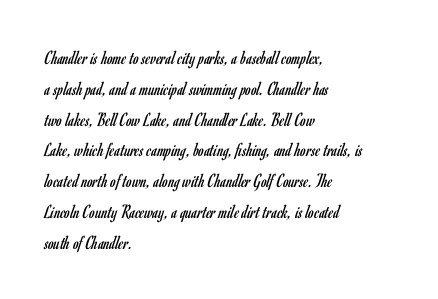
The image shows 20 px text type; set left-aligned, normal line spacing (1.54x), normal letter spacing, not underlined.
